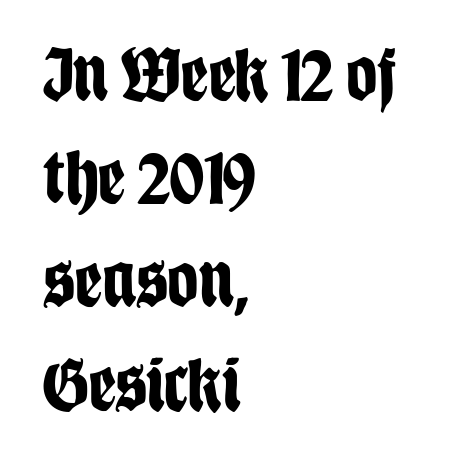
The image shows 77 px bold, condensed sans-serif type, upright; set left-aligned, normal line spacing (1.34x), normal letter spacing, not underlined; low stroke contrast and a large x-height.
